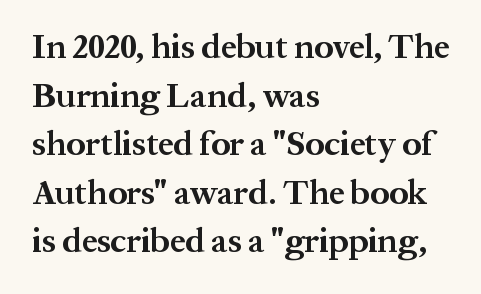
The rows are spaced the way most documents space them. Proportional: the letters do not fall into vertical columns. You'd pick this weight for a headline — it's a proper bold. Observe the ordinary spacing: letters are neighbours, not strangers. This is roman type, the default non-slanted kind. Descenders hang freely into open space.
